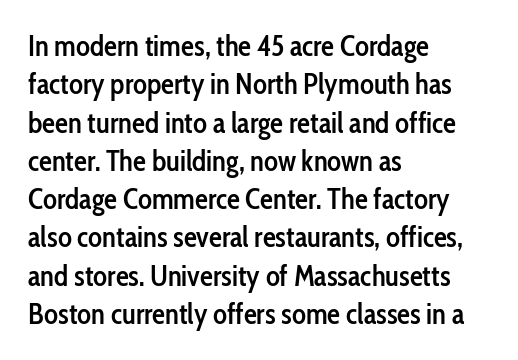
{"serif": "no", "italic": "no", "bold": "semi", "weight": "semibold", "width": "condensed", "stroke_contrast": "low", "x_height": "medium", "monospaced": "no", "underline": "no", "align": "left", "line_spacing": "normal", "line_spacing_ratio": 1.32, "letter_spacing": "normal", "letter_spacing_em": 0.0, "glyph_px": 29}
